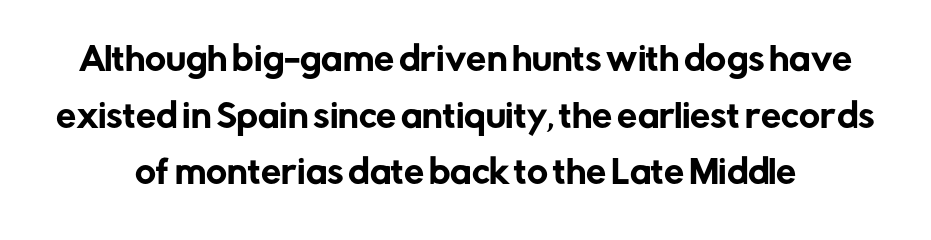
These lines keep a tight, regular rhythm from letter to letter. The face used here is proportionally spaced, like ordinary book or web type. A typesetter would mark this as roman, not italic. No feet cap the strokes, marking this as sans-serif type. The string is rendered with underlining switched off.
